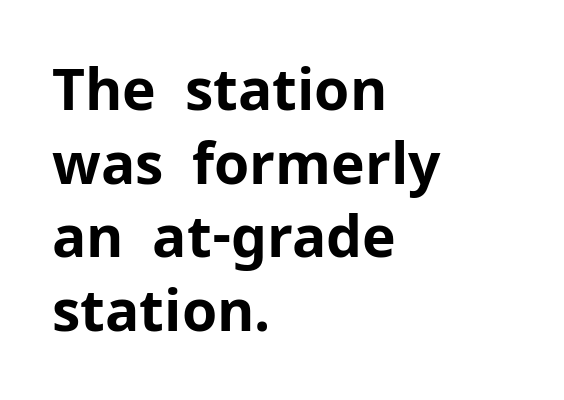
Letter spacing: default. The characters look thick and weighty, a clear bold. Looks like regular typesetting: each glyph gets only the width it needs. Nobody drew a line under any word here.
